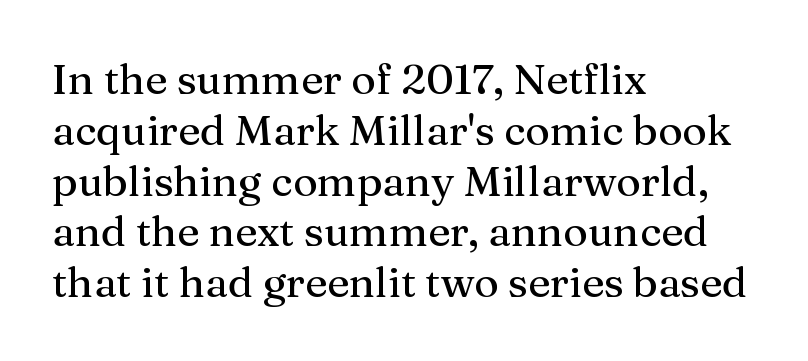
Q: Is the text italic (slanted)? A: No, it is upright.
Q: Is the typeface a serif or a sans-serif typeface? A: Serif.
Q: Is the text underlined? A: No.
Q: How is the paragraph aligned? A: Left-aligned.
Q: Is the spacing between letters normal or unusually wide? A: Normal.
Q: Width (condensed, normal, or wide)? A: Normal.
Q: Stroke contrast? A: Medium.
Q: x-height? A: Medium.
Q: Monospaced? A: No.
